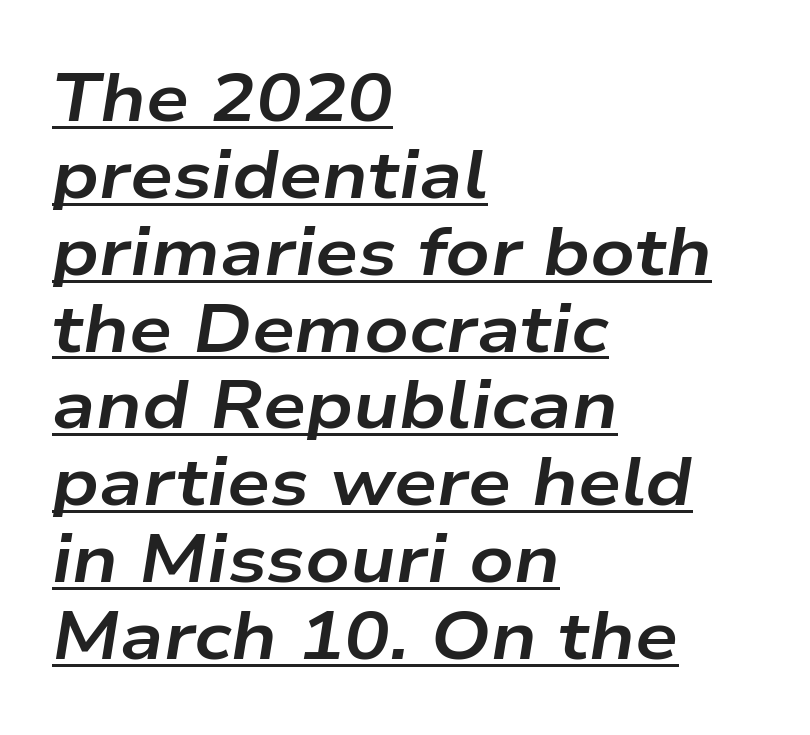
The image shows 68 px bold, wide type, italic (leaning right); set left-aligned, tight line spacing (1.13x), normal letter spacing, underlined; low stroke contrast and a medium x-height.
